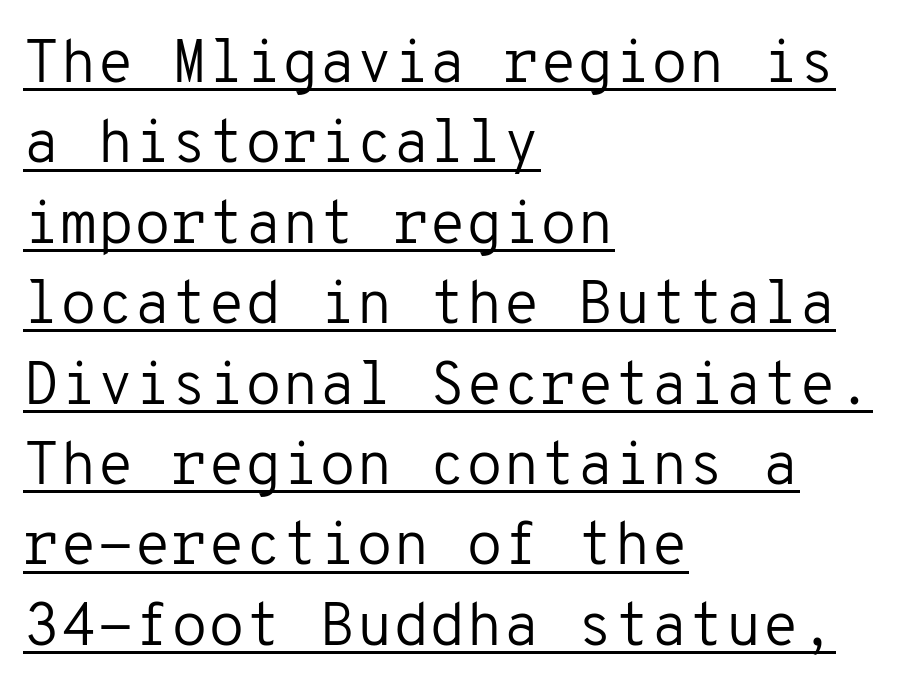
The image shows 60 px regular-weight sans-serif type, upright, monospaced; set left-aligned, normal line spacing (1.34x), normal letter spacing, underlined; low stroke contrast and a medium x-height.
